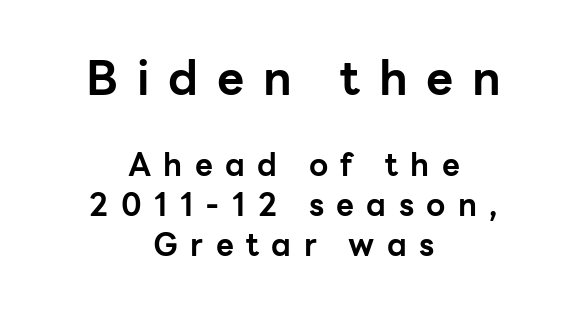
Typographic density is high because the face is bold. The face used here is rendered with a markedly widened letterfit. These lines are centered, leaving both edges ragged. This sample uses an upright cut, with every glyph sitting square on the baseline. Size hierarchy here favors the leading block over the trailing one.
